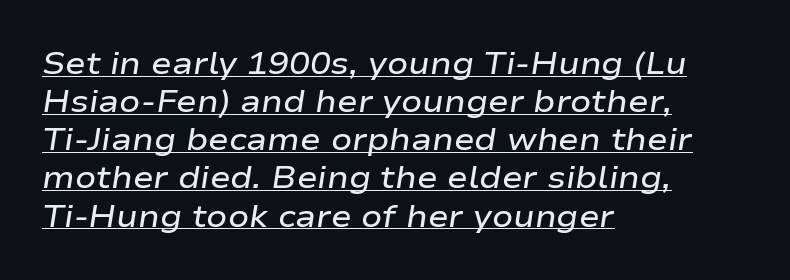
The image shows 31 px semibold, wide type, italic (leaning right); set left-aligned, line spacing 1.23x, normal letter spacing, underlined; low stroke contrast and a medium x-height.
